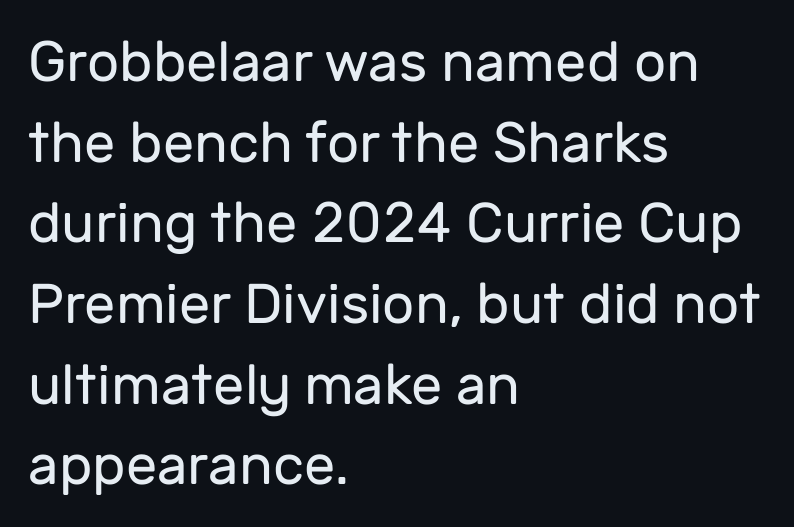
The type is set solid horizontally, with unmodified tracking. The typography opts for an upright posture over an oblique one. The typeface chosen for these lines omits serifs. The passage shown is typed in a proportional face where columns would drift. Weight: not bold — regular or lighter.
